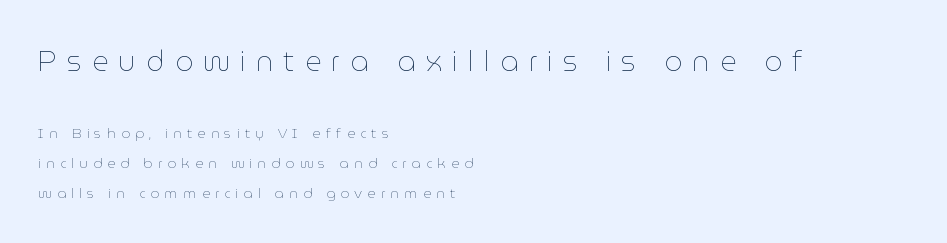
The image shows 28 px thin type, upright; set left-aligned, loose line spacing (2.15x), unusually wide letter spacing (+0.37 em), not underlined; the first (top) block is 2.0x larger; low stroke contrast and a medium x-height.
